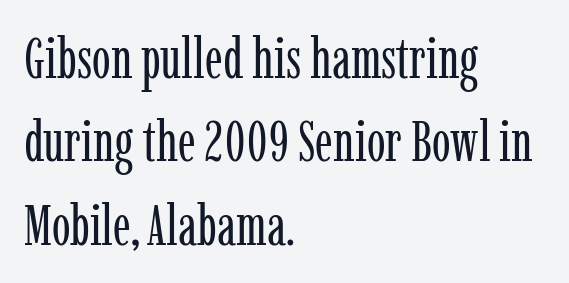
{"serif": "yes", "italic": "no", "bold": "no", "weight": "regular", "width": "condensed", "stroke_contrast": "low", "x_height": "medium", "monospaced": "no", "underline": "no", "align": "left", "line_spacing": "normal", "line_spacing_ratio": 1.49, "letter_spacing": "normal", "letter_spacing_em": 0.0, "glyph_px": 56}
